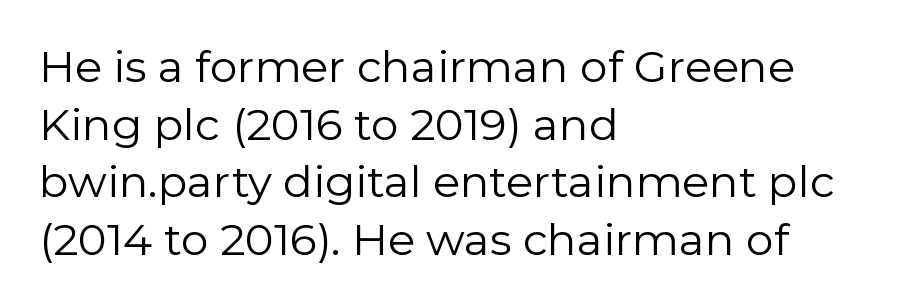
Q: Is the text bold? A: No.
Q: Is the text italic (slanted)? A: No, it is upright.
Q: Is the typeface a serif or a sans-serif typeface? A: Sans-serif.
Q: Is the text underlined? A: No.
Q: How is the paragraph aligned? A: Left-aligned.
Q: Is the spacing between letters normal or unusually wide? A: Normal.
Q: Is the spacing between lines tight, normal or loose? A: Normal.
Q: Width (condensed, normal, or wide)? A: Normal.
Q: Stroke contrast? A: Low.
Q: x-height? A: Medium.
Q: Monospaced? A: No.
